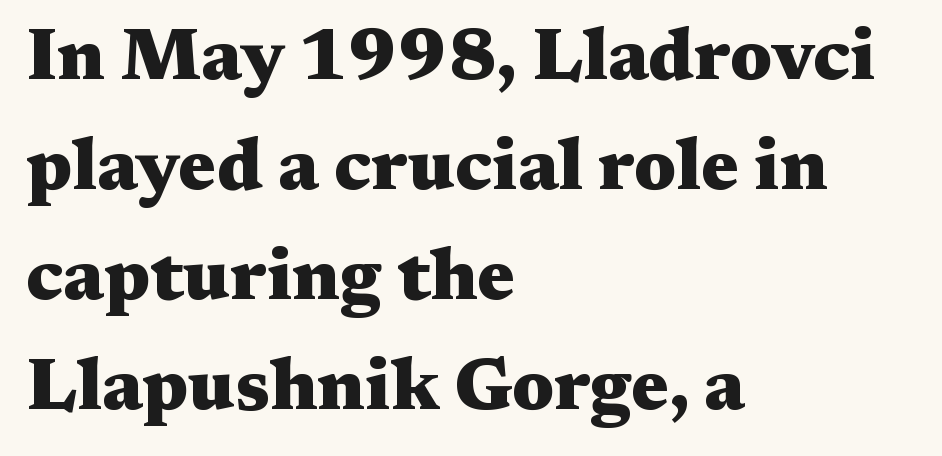
The image shows 72 px heavy, wide serif type, upright; set left-aligned, normal line spacing (1.53x), normal letter spacing, not underlined; medium stroke contrast and a medium x-height.
